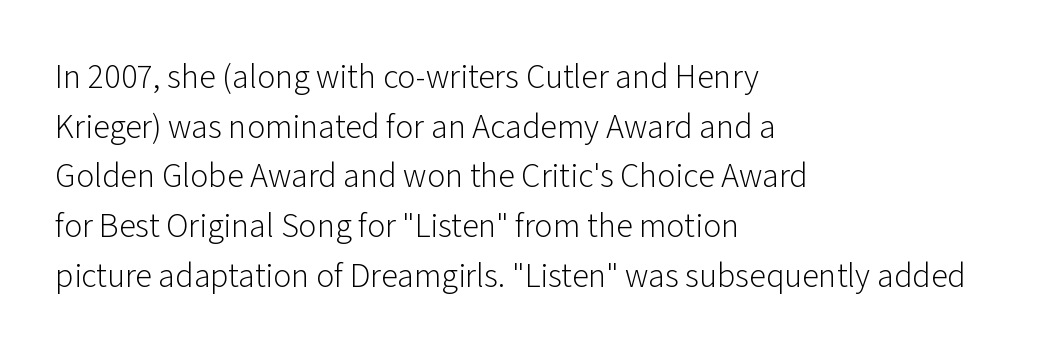
The image shows 34 px light sans-serif type, upright; set left-aligned, normal line spacing (1.46x), normal letter spacing, not underlined; low stroke contrast and a medium x-height.
